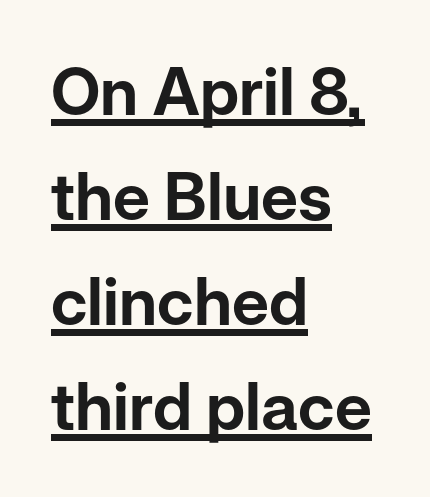
Q: Is the text italic (slanted)? A: No, it is upright.
Q: Is the typeface a serif or a sans-serif typeface? A: Sans-serif.
Q: Is the text underlined? A: Yes.
Q: How is the paragraph aligned? A: Left-aligned.
Q: Is the spacing between letters normal or unusually wide? A: Normal.
Q: Is the spacing between lines tight, normal or loose? A: Normal.
Q: Width (condensed, normal, or wide)? A: Normal.
Q: Stroke contrast? A: Low.
Q: x-height? A: Medium.
Q: Monospaced? A: No.
